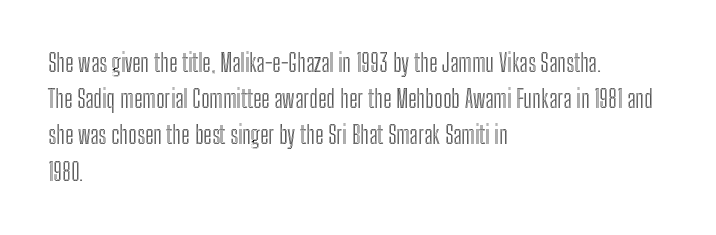
Leading: standard. Ascenders rise straight up at ninety degrees. Nobody drew a line under any word here. Here the glyphs are tracked normally, forming tight word shapes. All the whitespace from short lines collects on the right.
